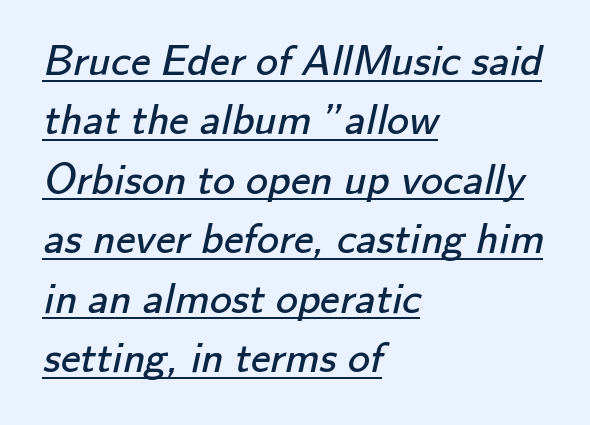
Q: Is the text bold? A: No.
Q: Is the typeface a serif or a sans-serif typeface? A: Sans-serif.
Q: Is the text underlined? A: Yes.
Q: How is the paragraph aligned? A: Left-aligned.
Q: Is the spacing between letters normal or unusually wide? A: Normal.
Q: Is the spacing between lines tight, normal or loose? A: Normal.
Q: Width (condensed, normal, or wide)? A: Normal.
Q: Stroke contrast? A: Low.
Q: x-height? A: Small.
Q: Monospaced? A: No.
